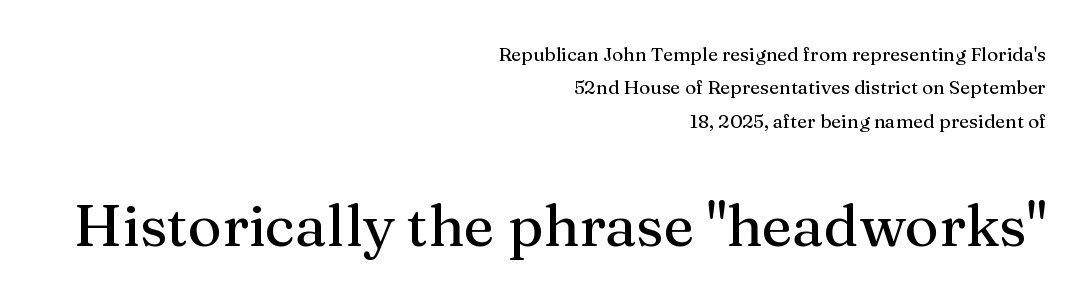
The face used here is proportionally spaced, like ordinary book or web type. Scale increases going downward across the two blocks. All the whitespace from short lines collects on the left. The axis of the letterforms is exactly vertical. Just letters on the line, the space beneath them empty. Students, note that the glyphs here touch the page at normal intervals.
